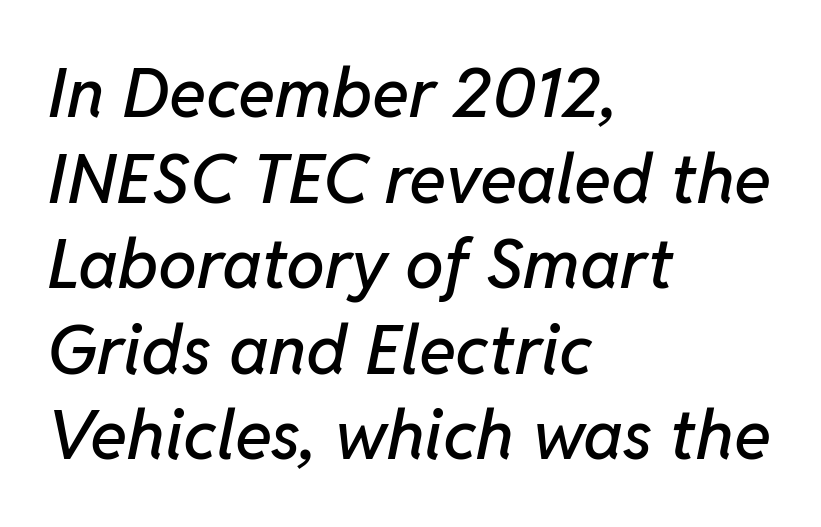
Q: Is the text italic (slanted)? A: Yes, it leans right by about 11 degrees.
Q: Is the text underlined? A: No.
Q: How is the paragraph aligned? A: Left-aligned.
Q: Is the spacing between letters normal or unusually wide? A: Normal.
Q: Width (condensed, normal, or wide)? A: Normal.
Q: Stroke contrast? A: Low.
Q: x-height? A: Medium.
Q: Monospaced? A: No.
